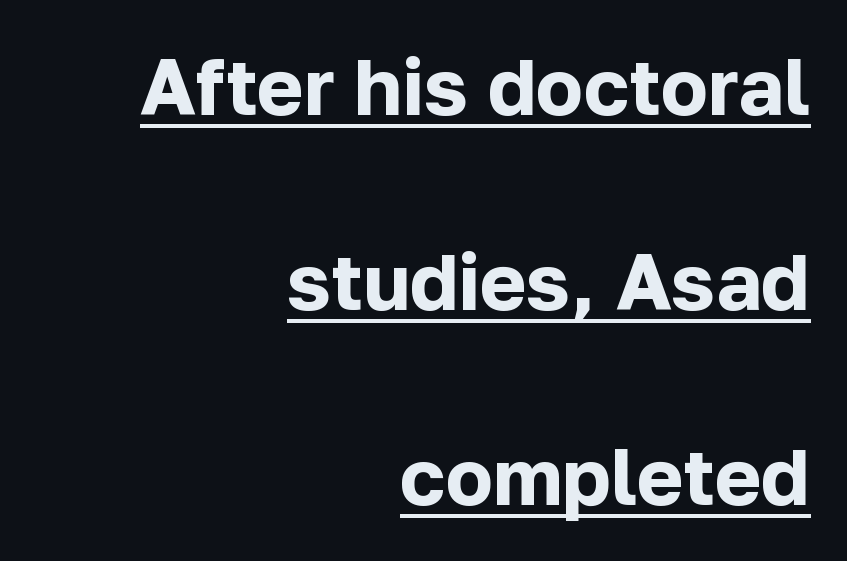
Q: Is the text bold? A: Yes.
Q: Is the text italic (slanted)? A: No, it is upright.
Q: Is the typeface a serif or a sans-serif typeface? A: Sans-serif.
Q: Is the text underlined? A: Yes.
Q: How is the paragraph aligned? A: Right-aligned.
Q: Is the spacing between letters normal or unusually wide? A: Normal.
Q: Is the spacing between lines tight, normal or loose? A: Loose.
Q: Width (condensed, normal, or wide)? A: Normal.
Q: Stroke contrast? A: Low.
Q: x-height? A: Medium.
Q: Monospaced? A: No.
